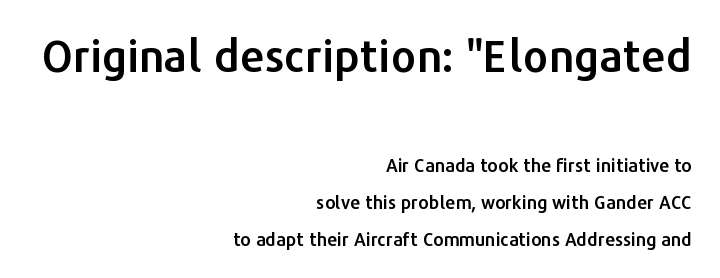
Scale decreases going downward across the two blocks. This sample uses an upright cut, with every glyph sitting square on the baseline. Where is the straight margin? On the right. Reading down the column, the eye jumps a long way to each next line. These lines are rendered in a variable-pitch font. The gap between lines stays unmarked.
